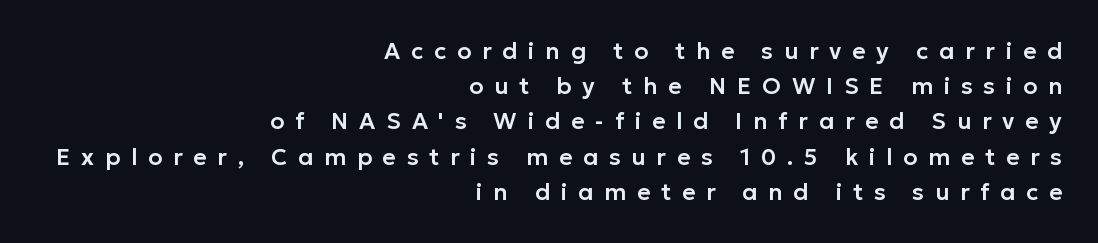
Q: Is the text italic (slanted)? A: No, it is upright.
Q: Is the text underlined? A: No.
Q: How is the paragraph aligned? A: Right-aligned.
Q: Is the spacing between letters normal or unusually wide? A: Unusually wide.
Q: Is the spacing between lines tight, normal or loose? A: Normal.
